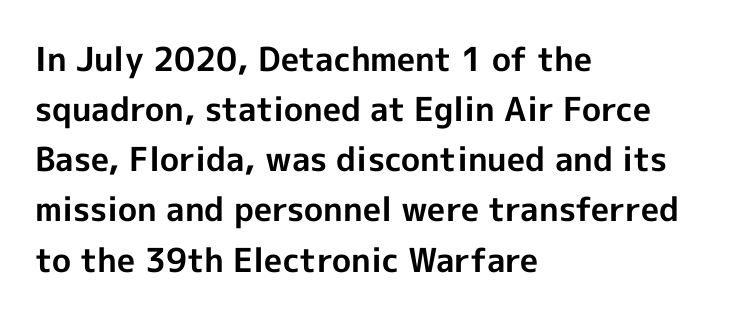
Plain, unruled lines of type. A roman cut, with each character standing at attention. A full-strength bold gives these letters their thick strokes. Looks like regular typesetting: each glyph gets only the width it needs. Note: no serifs on the glyphs. The setting favours the left margin, as ordinary paragraphs usually do.
